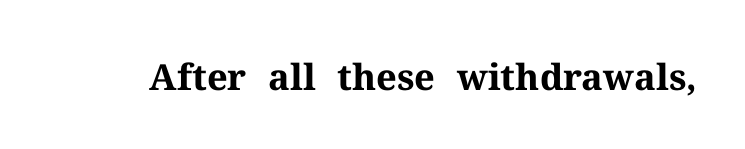
Q: Is the text bold? A: Yes.
Q: Is the text italic (slanted)? A: No, it is upright.
Q: Is the typeface a serif or a sans-serif typeface? A: Serif.
Q: Is the text underlined? A: No.
Q: Is the spacing between letters normal or unusually wide? A: Normal.
Q: Width (condensed, normal, or wide)? A: Normal.
Q: Stroke contrast? A: Medium.
Q: x-height? A: Medium.
Q: Monospaced? A: No.
